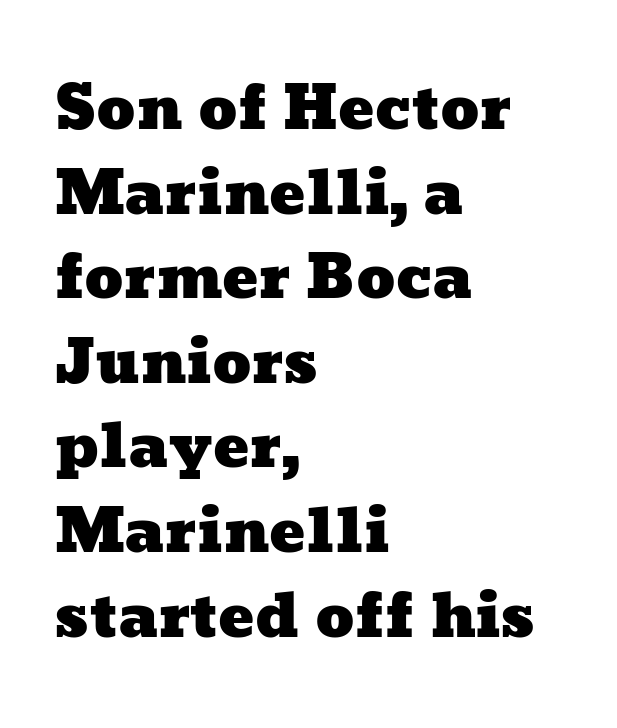
If you drew a ruler down the left edge, every line would touch it. In terms of leading, this rendering sits right in the middle. The rendering uses natural spacing where letterforms have individual widths. Beneath every word, the page is bare. How are the letters spaced? Ordinarily, with no added tracking.
